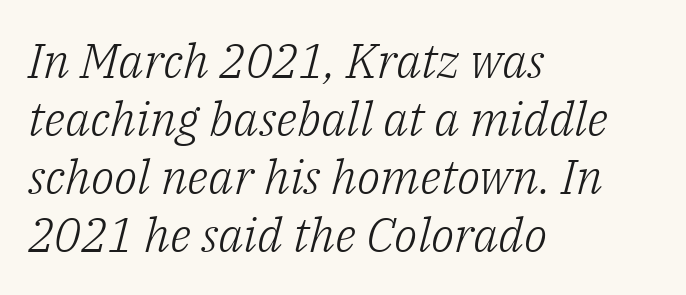
Q: Is the text bold? A: No.
Q: Is the text italic (slanted)? A: Yes, it leans right by about 14 degrees.
Q: Is the typeface a serif or a sans-serif typeface? A: Serif.
Q: Is the text underlined? A: No.
Q: How is the paragraph aligned? A: Left-aligned.
Q: Is the spacing between letters normal or unusually wide? A: Normal.
Q: Width (condensed, normal, or wide)? A: Normal.
Q: Stroke contrast? A: Low.
Q: x-height? A: Medium.
Q: Monospaced? A: No.
